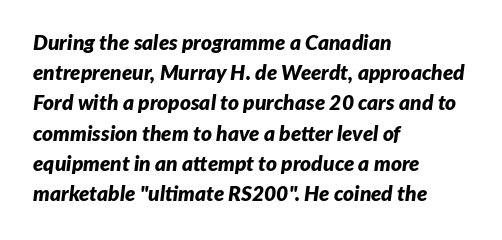
These lines are set flush left with a ragged right edge. The gap between lines stays unmarked. Slanted lettering throughout. Look at the stroke-to-counter ratio: heavy, a bold.
